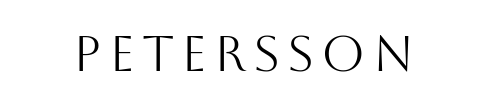
Q: Is the text bold? A: No.
Q: Is the text italic (slanted)? A: No, it is upright.
Q: Is the typeface a serif or a sans-serif typeface? A: Sans-serif.
Q: Is the text underlined? A: No.
Q: Width (condensed, normal, or wide)? A: Normal.
Q: Stroke contrast? A: Medium.
Q: x-height? A: Large.
Q: Monospaced? A: No.
